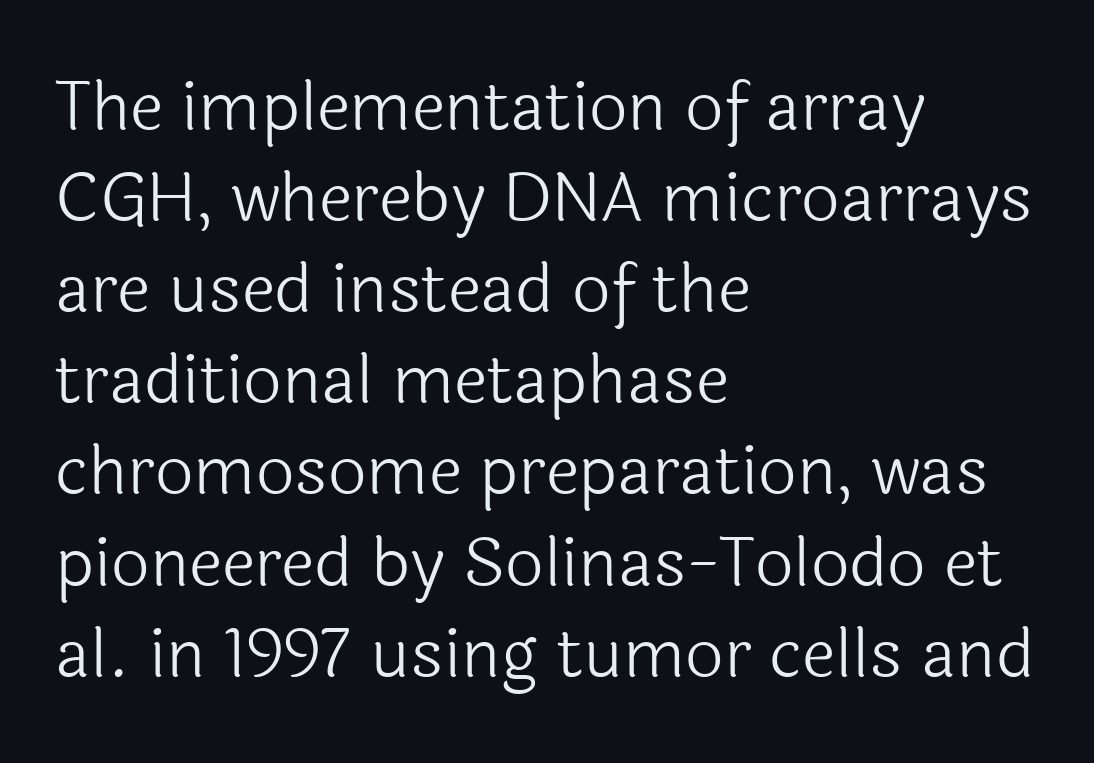
{"serif": "no", "italic": "no", "bold": "no", "weight": "light", "width": "normal", "x_height": "medium", "monospaced": "no", "underline": "no", "align": "left", "line_spacing": "normal", "line_spacing_ratio": 1.34, "letter_spacing": "normal", "letter_spacing_em": 0.0, "glyph_px": 68}
